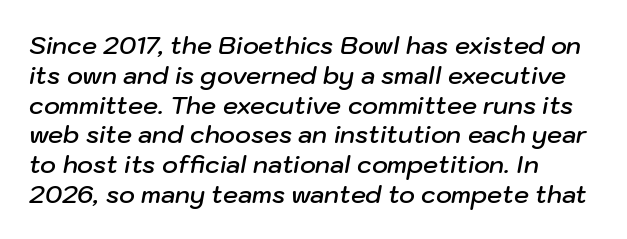
Q: Is the text bold? A: Semi-bold.
Q: Is the text italic (slanted)? A: Yes, it leans right by about 10 degrees.
Q: Is the text underlined? A: No.
Q: How is the paragraph aligned? A: Left-aligned.
Q: Is the spacing between letters normal or unusually wide? A: Normal.
